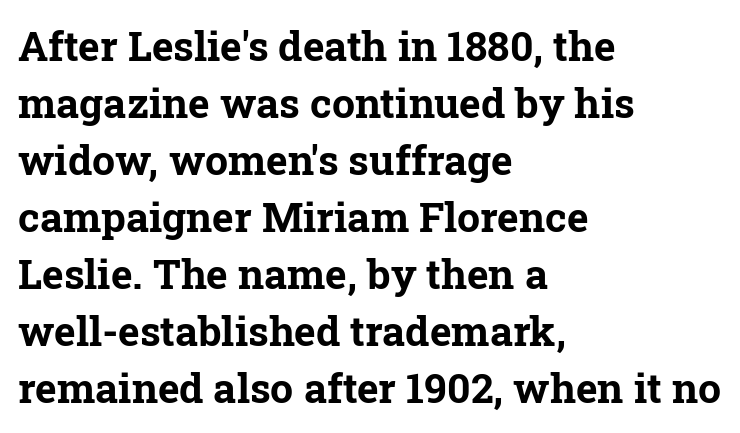
The image shows 41 px bold serif type, upright; set left-aligned, normal line spacing (1.39x), normal letter spacing, not underlined; low stroke contrast and a medium x-height.
